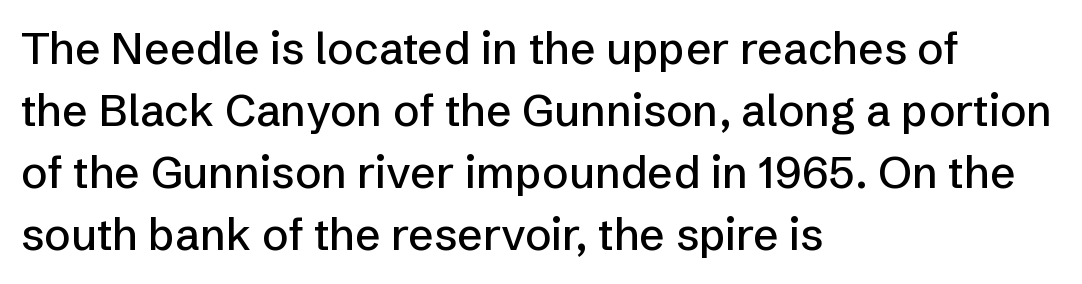
The image shows 44 px sans-serif type, upright; set left-aligned, normal line spacing (1.41x), normal letter spacing, not underlined; low stroke contrast and a medium x-height.
